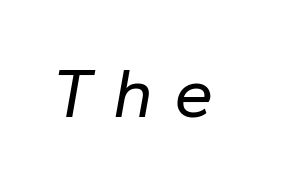
The baseline area is clear. Notice how the stems are inclined rather than vertical — that's the hallmark of italics. You could not count columns in this text — the font is proportionally spaced. The tracking reads as deliberately expanded to a designer's eye.
